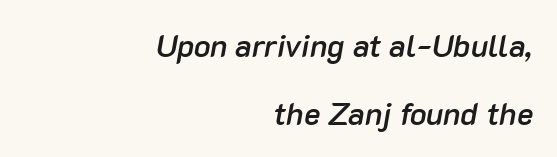
The image shows 31 px semibold type, italic (leaning right); set right-aligned, loose line spacing (2.19x), normal letter spacing, not underlined; low stroke contrast and a medium x-height.
